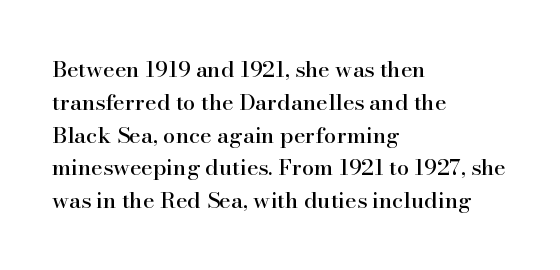
The image shows 22 px text type, upright; set left-aligned, normal line spacing (1.49x), normal letter spacing, not underlined.
